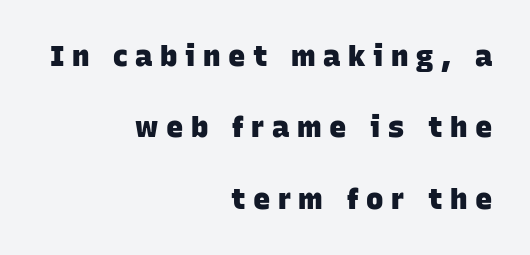
{"serif": "no", "bold": "yes", "weight": "heavy", "width": "normal", "stroke_contrast": "low", "x_height": "large", "monospaced": "no", "underline": "no", "align": "right", "line_spacing": "loose", "line_spacing_ratio": 2.46, "letter_spacing": "wide", "letter_spacing_em": 0.26, "glyph_px": 29}
